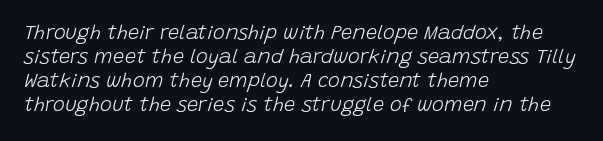
Q: Is the text bold? A: No.
Q: Is the text italic (slanted)? A: Yes, it leans right by about 15 degrees.
Q: Is the text underlined? A: No.
Q: How is the paragraph aligned? A: Left-aligned.
Q: Is the spacing between letters normal or unusually wide? A: Normal.
